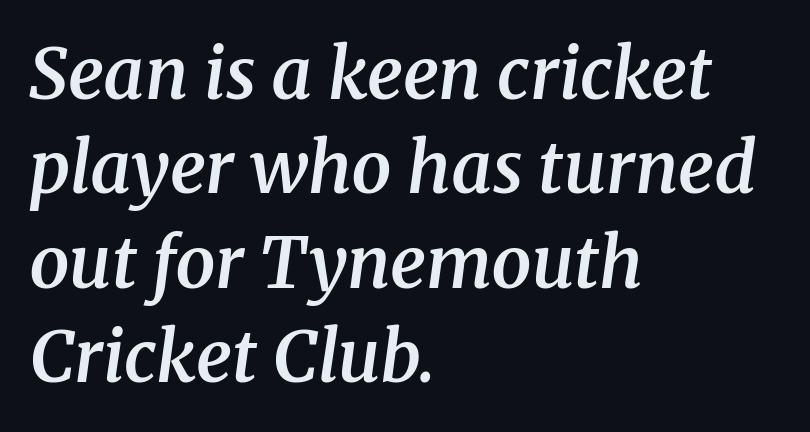
The image shows 71 px semibold serif type, italic (leaning right); set left-aligned, normal line spacing (1.33x), normal letter spacing, not underlined; medium stroke contrast and a medium x-height.
